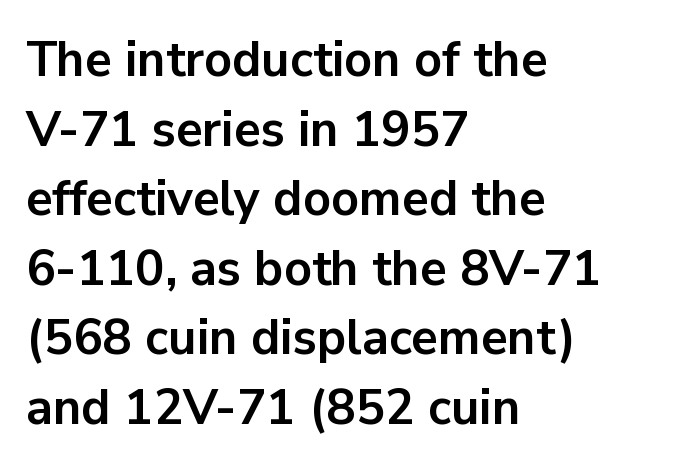
The image shows 49 px bold sans-serif type, upright; set left-aligned, normal line spacing (1.42x), normal letter spacing, not underlined; low stroke contrast and a medium x-height.
